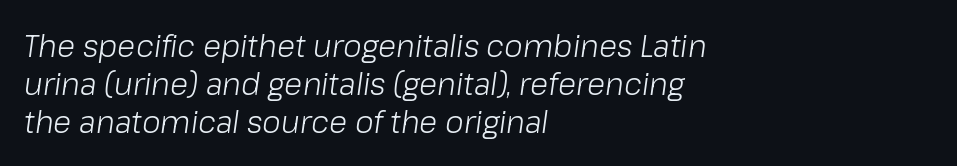
Here the designer chose a conventional face with non-uniform glyph widths. The setting favours the left margin, as ordinary paragraphs usually do. Unbolded letterforms with no extra heft. In terms of leading, this rendering sits right in the middle. Words appear dense and cohesive because spacing is normal. Descenders hang freely into open space.
